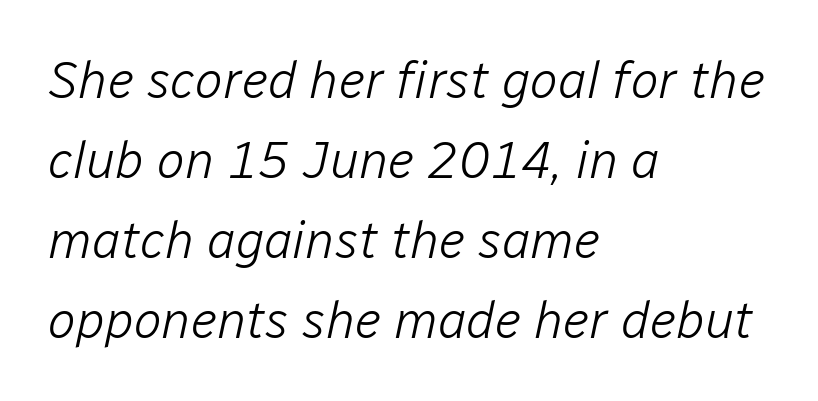
Q: Is the text bold? A: No.
Q: Is the text italic (slanted)? A: Yes, it leans right by about 12 degrees.
Q: Is the text underlined? A: No.
Q: How is the paragraph aligned? A: Left-aligned.
Q: Is the spacing between letters normal or unusually wide? A: Normal.
Q: Is the spacing between lines tight, normal or loose? A: Normal.
Q: Width (condensed, normal, or wide)? A: Normal.
Q: Stroke contrast? A: Low.
Q: x-height? A: Medium.
Q: Monospaced? A: No.
